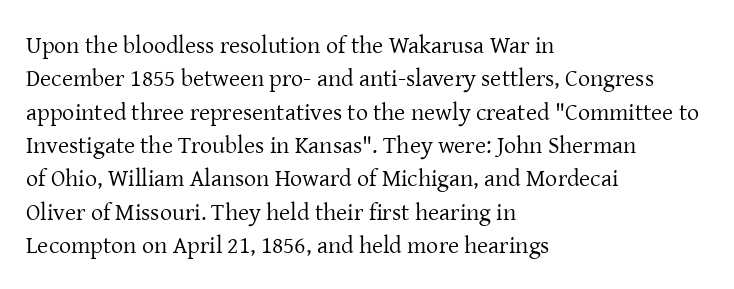
The image shows 24 px text type, upright; set left-aligned, normal line spacing (1.39x), normal letter spacing, not underlined.
